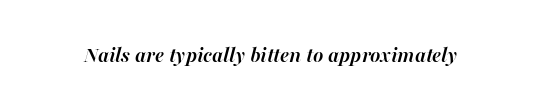
Style check: oblique. Tracking value appears to be zero — textbook default spacing. Students, this is bold: see how much ink each stroke carries. Letters rest on an invisible, unmarked baseline.
